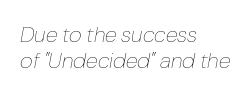
The zone under the glyphs is completely vacant. Slanted lettering throughout. In CSS terms this would be text-align: left. Characters follow at the spacing the type designer built in. Heft: none added — not bold.
